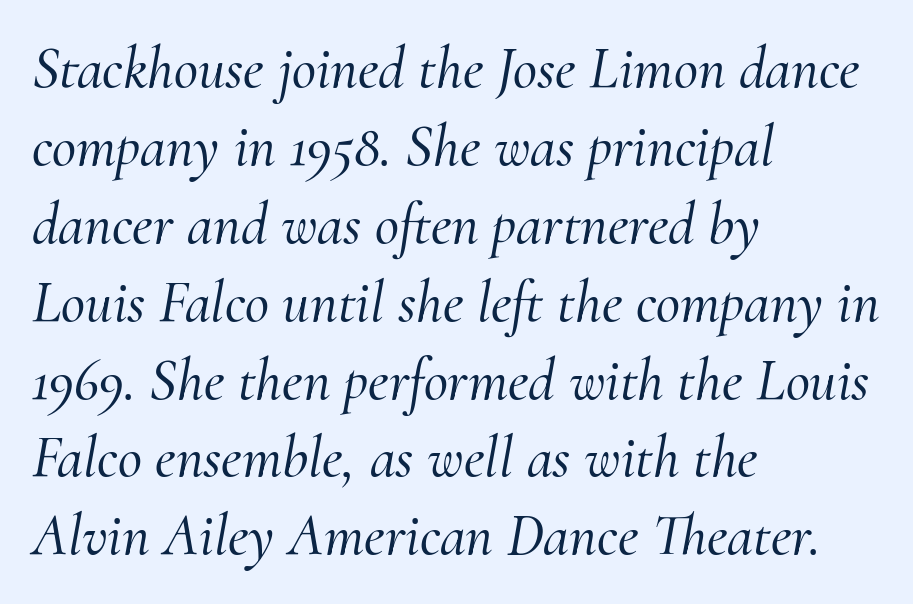
Line spacing here is normal. If you drew a ruler down the left edge, every line would touch it. Does extra space separate the letters? No, they use regular spacing. Glance below the letters and you will spot only blank space. This rendering employs a face with finishing strokes, i.e., a serif.
